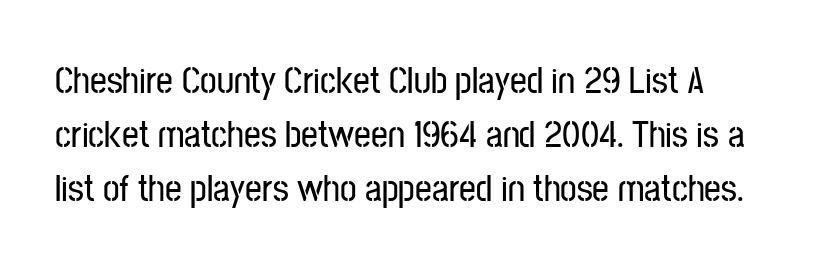
Ascenders rise straight up at ninety degrees. Does extra space separate the letters? No, they use regular spacing. Is this a fixed-width face? No — the glyphs have proportional, varying widths. Rows of type keep a routine distance in the vertical direction. Alignment: flush left. The letters carry no serifs — their stems end cleanly without finishing strokes.
